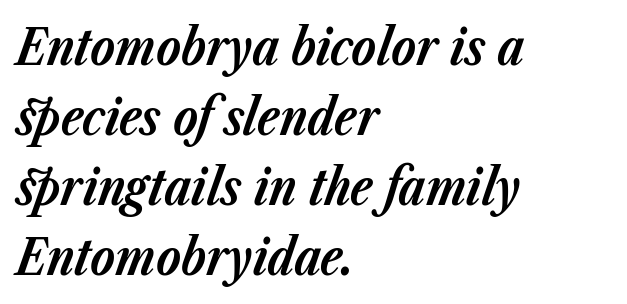
The leading is moderate, giving the passage an even texture. Each line starts at the same left margin while the right side varies. Do the characters align in a grid? No, the font is proportional. The sample has been set heavy, in full bold. Students, note that the glyphs here touch the page at normal intervals. Tall strokes in this sample are angled rather than plumb.
